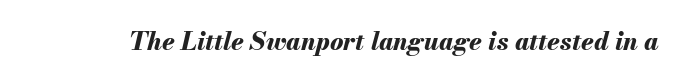
Bold? Absolutely — the strokes are thick and heavy. Check the space under the baseline: it is left empty. You can tell it's italic because the verticals aren't actually vertical. The face used here is rendered with its standard letterfit.
